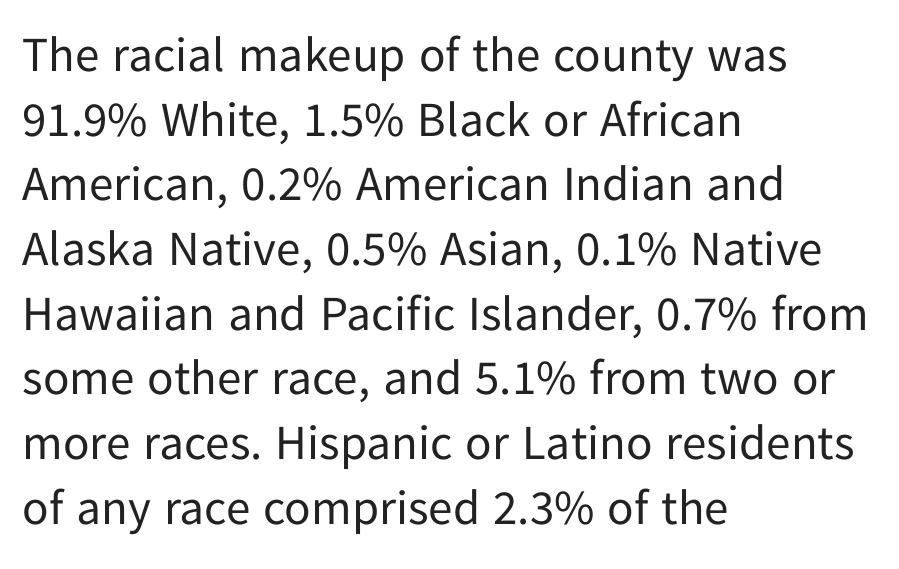
Q: Is the text bold? A: No.
Q: Is the text italic (slanted)? A: No, it is upright.
Q: Is the typeface a serif or a sans-serif typeface? A: Sans-serif.
Q: Is the text underlined? A: No.
Q: How is the paragraph aligned? A: Left-aligned.
Q: Is the spacing between letters normal or unusually wide? A: Normal.
Q: Is the spacing between lines tight, normal or loose? A: Normal.
Q: Width (condensed, normal, or wide)? A: Normal.
Q: Stroke contrast? A: Low.
Q: x-height? A: Medium.
Q: Monospaced? A: No.
